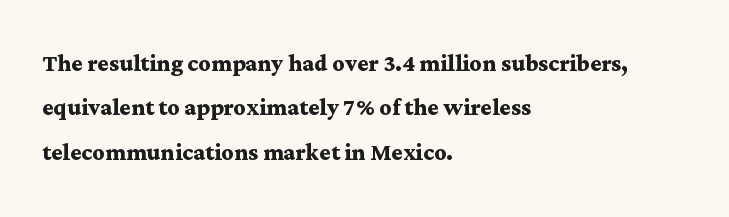
{"serif": "yes", "italic": "no", "bold": "yes", "weight": "semibold", "width": "wide", "stroke_contrast": "medium", "x_height": "medium", "monospaced": "no", "underline": "no", "align": "left", "line_spacing": "normal", "line_spacing_ratio": 1.48, "letter_spacing": "normal", "letter_spacing_em": 0.0, "glyph_px": 30}
